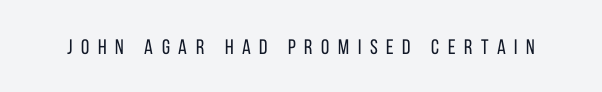
Do the letters lean? They stand straight. The type is letterspaced generously, with wide tracking. This rendering features lettering with no underline. Compared with a typical body face, this is equally light or lighter still.
